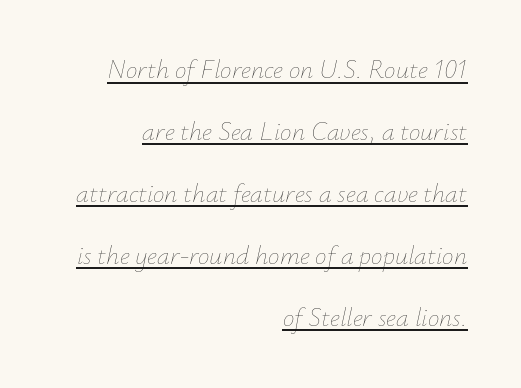
Rendered with sloped, italic letterforms. This is not heavy type; no bold has been used. Each line ends at the same right margin while the left side varies. Caption: lettering with a line underneath. No extra tracking has been applied to these lines. Does the leading feel generous? Absolutely, it's lavish.
